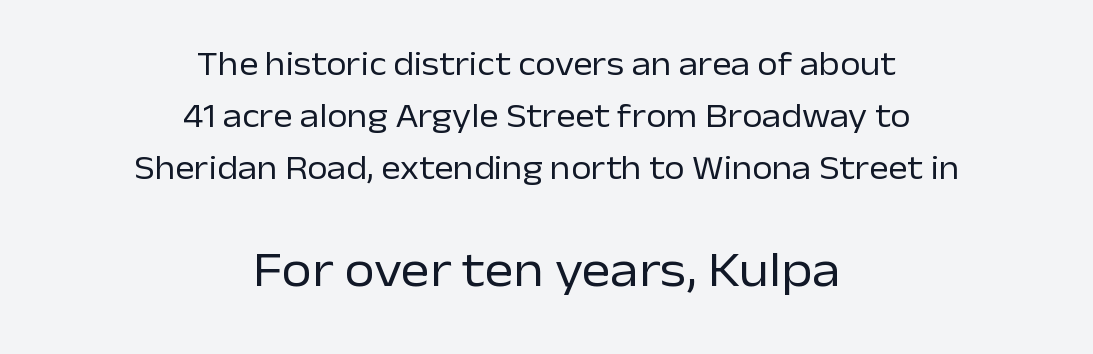
{"serif": "no", "italic": "no", "bold": "no", "weight": "regular", "width": "normal", "stroke_contrast": "low", "x_height": "medium", "monospaced": "no", "underline": "no", "align": "center", "line_spacing": "normal", "line_spacing_ratio": 1.57, "letter_spacing": "normal", "letter_spacing_em": 0.0, "larger_block": "second", "size_ratio": 1.48, "glyph_px": 49}
